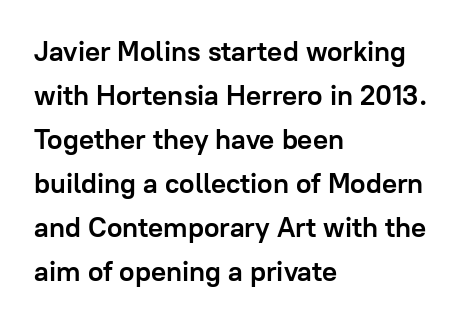
The image shows 28 px semibold sans-serif type, upright; set left-aligned, normal line spacing (1.57x), normal letter spacing, not underlined; low stroke contrast and a medium x-height.
